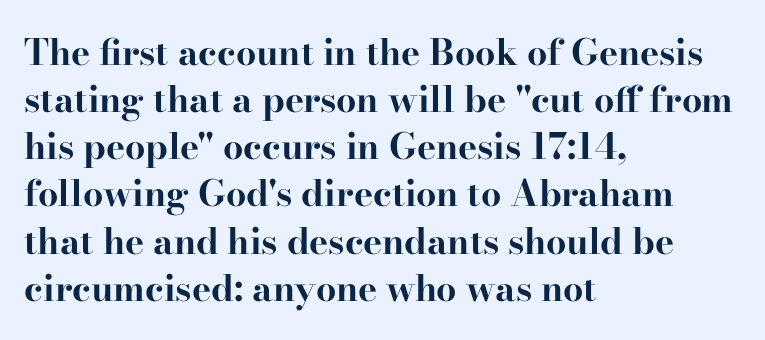
Observe the serifs anchoring each vertical stroke in this sample. Each glyph is drawn with heavy, bold strokes. Here the glyphs are tracked normally, forming tight word shapes. Check the space under the baseline: it is left empty. A typesetter would call this proportional, since set widths differ per character.
